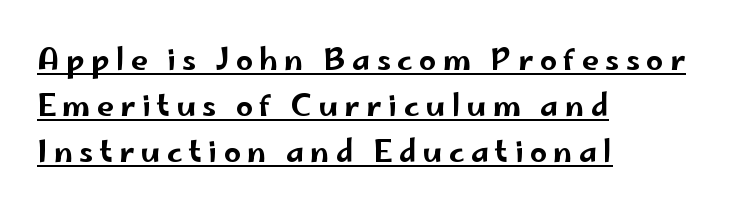
{"serif": "no", "italic": "no", "width": "wide", "stroke_contrast": "low", "x_height": "small", "monospaced": "no", "underline": "yes", "align": "left", "line_spacing": "normal", "line_spacing_ratio": 1.54, "letter_spacing": "wide", "letter_spacing_em": 0.21, "glyph_px": 30}
